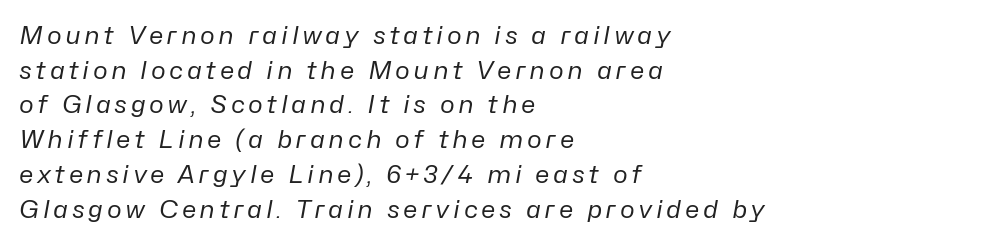
{"italic": "yes", "lean": "right", "slant_degrees": 10, "bold": "no", "underline": "no", "align": "left", "line_spacing": "normal", "line_spacing_ratio": 1.39, "glyph_px": 25}
